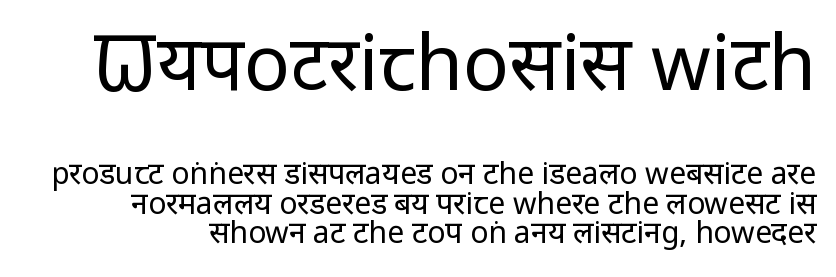
{"serif": "no", "italic": "no", "bold": "no", "weight": "regular", "width": "condensed", "stroke_contrast": "low", "x_height": "large", "monospaced": "no", "underline": "no", "line_spacing": "tight", "line_spacing_ratio": 0.99, "letter_spacing": "normal", "letter_spacing_em": 0.0, "larger_block": "first", "size_ratio": 2.53, "glyph_px": 76}
